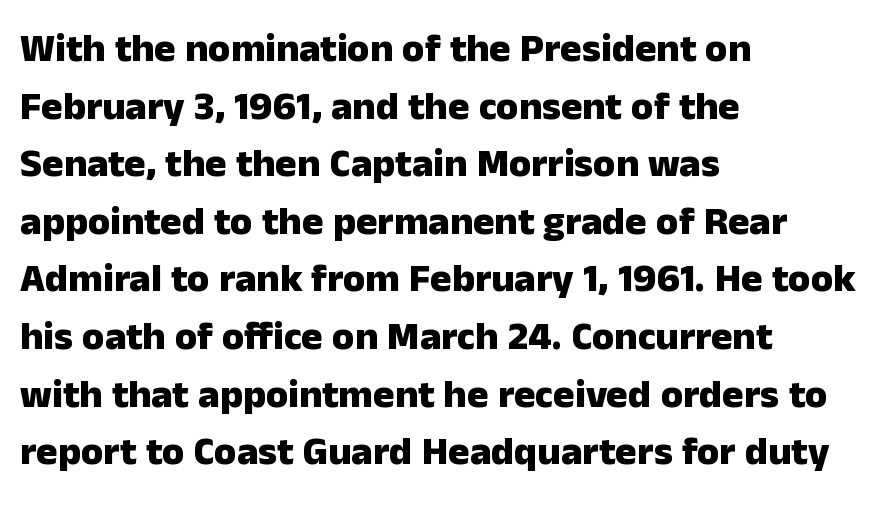
{"serif": "no", "italic": "no", "bold": "yes", "weight": "heavy", "width": "normal", "stroke_contrast": "low", "x_height": "medium", "monospaced": "no", "underline": "no", "align": "left", "line_spacing": "normal", "line_spacing_ratio": 1.44, "letter_spacing": "normal", "letter_spacing_em": 0.0, "glyph_px": 40}
